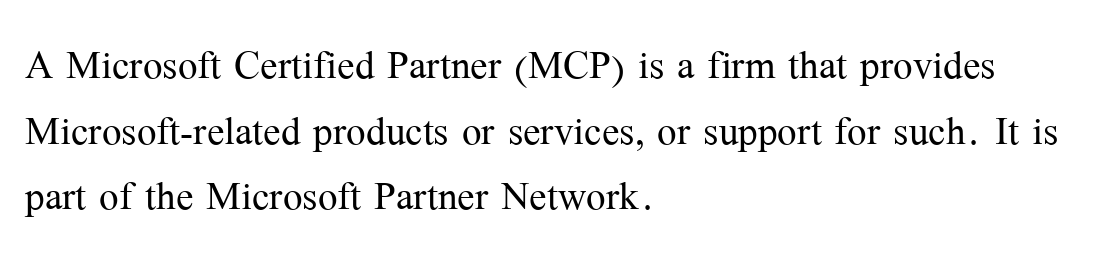
Q: Is the text bold? A: No.
Q: Is the text italic (slanted)? A: No, it is upright.
Q: Is the typeface a serif or a sans-serif typeface? A: Serif.
Q: Is the text underlined? A: No.
Q: How is the paragraph aligned? A: Left-aligned.
Q: Is the spacing between letters normal or unusually wide? A: Normal.
Q: Is the spacing between lines tight, normal or loose? A: Normal.
Q: Width (condensed, normal, or wide)? A: Normal.
Q: Stroke contrast? A: Medium.
Q: x-height? A: Medium.
Q: Monospaced? A: No.
